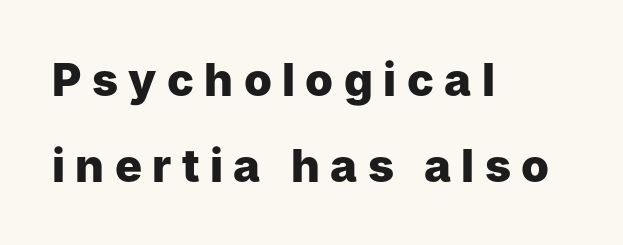
Q: Is the text bold? A: Yes.
Q: Is the text italic (slanted)? A: No, it is upright.
Q: Is the typeface a serif or a sans-serif typeface? A: Sans-serif.
Q: Is the text underlined? A: No.
Q: How is the paragraph aligned? A: Left-aligned.
Q: Is the spacing between letters normal or unusually wide? A: Unusually wide.
Q: Is the spacing between lines tight, normal or loose? A: Loose.
Q: Width (condensed, normal, or wide)? A: Normal.
Q: Stroke contrast? A: Low.
Q: x-height? A: Medium.
Q: Monospaced? A: No.
